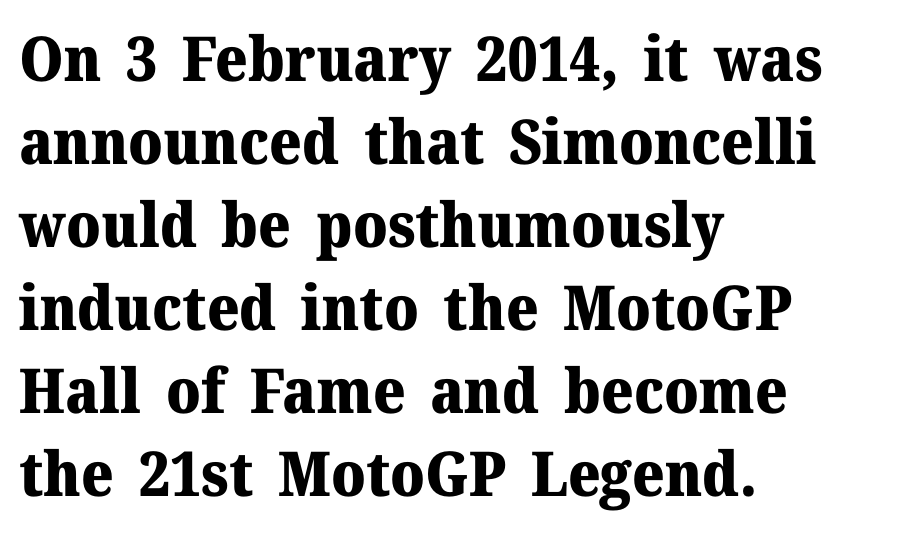
{"serif": "yes", "italic": "no", "bold": "yes", "weight": "heavy", "width": "normal", "stroke_contrast": "medium", "x_height": "medium", "monospaced": "no", "underline": "no", "align": "left", "line_spacing": "normal", "line_spacing_ratio": 1.34, "letter_spacing": "normal", "letter_spacing_em": 0.0, "glyph_px": 62}
